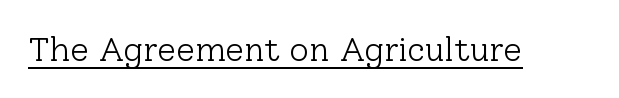
{"serif": "yes", "italic": "no", "bold": "no", "weight": "light", "width": "normal", "stroke_contrast": "low", "x_height": "medium", "monospaced": "no", "underline": "yes", "letter_spacing": "normal", "letter_spacing_em": 0.0, "glyph_px": 34}
